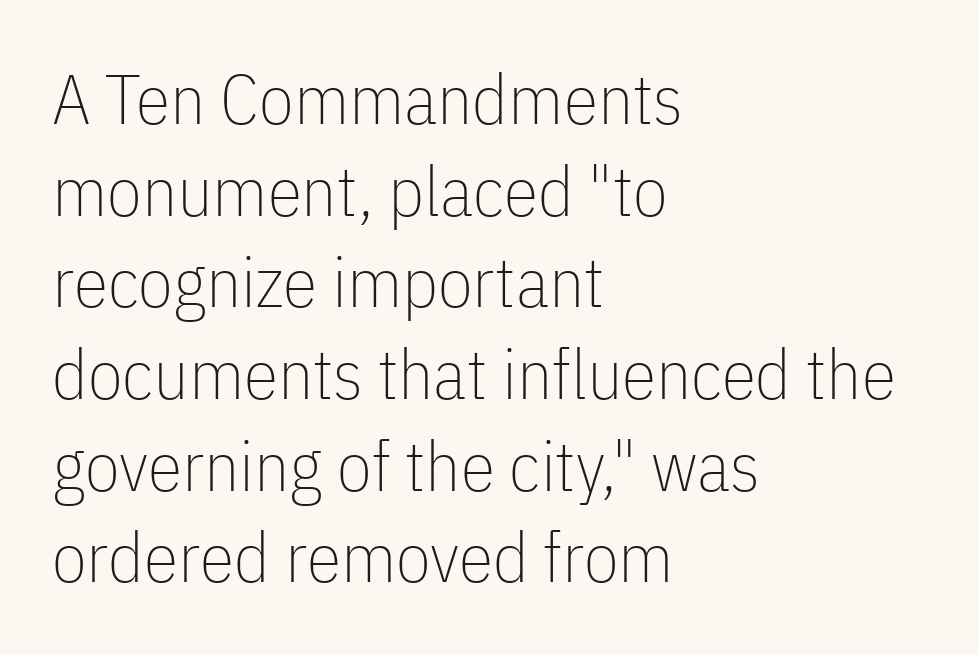
Nope, not italic — everything's standing straight. If you drew a ruler down the left edge, every line would touch it. Compared with typical paragraphs, the rows here are spaced about the same. The glyphs in this specimen are sans serif. The foot of each line stays bare and open.
